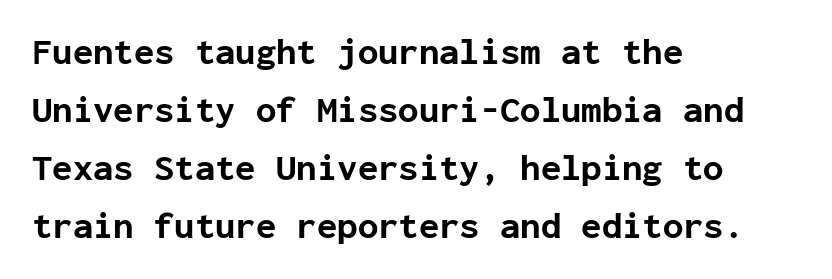
The image shows 37 px bold sans-serif type, upright, monospaced; set left-aligned, normal line spacing (1.57x), normal letter spacing, not underlined; low stroke contrast and a medium x-height.
